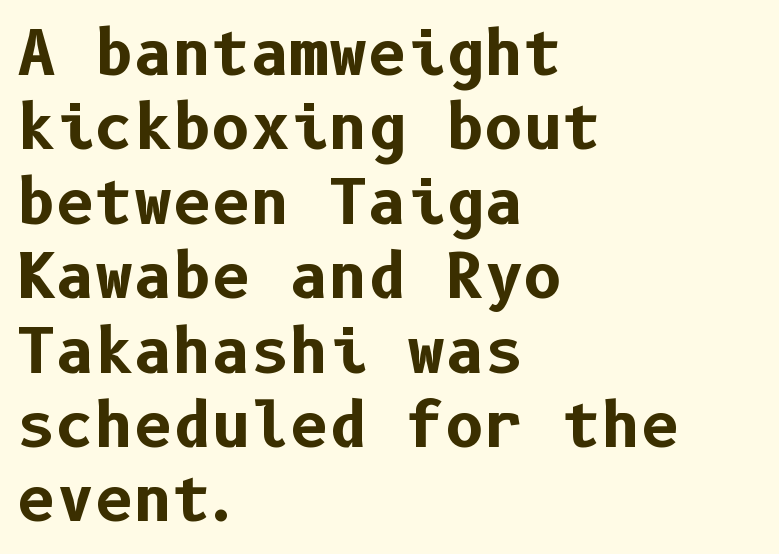
The image shows 60 px bold sans-serif type, upright; set left-aligned, line spacing 1.24x, normal letter spacing, not underlined; low stroke contrast and a medium x-height.
